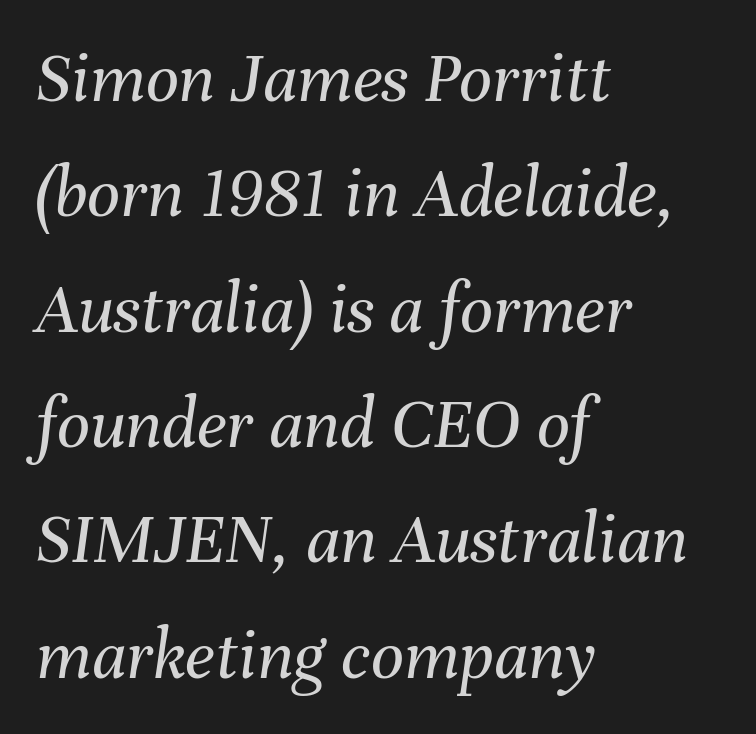
{"italic": "yes", "lean": "right", "slant_degrees": 8, "bold": "no", "weight": "regular", "width": "normal", "stroke_contrast": "medium", "x_height": "medium", "monospaced": "no", "underline": "no", "align": "left", "line_spacing": "normal", "line_spacing_ratio": 1.58, "letter_spacing": "normal", "letter_spacing_em": 0.0, "glyph_px": 73}
